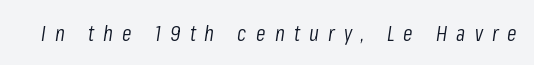
{"italic": "yes", "lean": "right", "slant_degrees": 8, "bold": "no", "underline": "no", "letter_spacing": "wide", "letter_spacing_em": 0.42, "glyph_px": 22}
